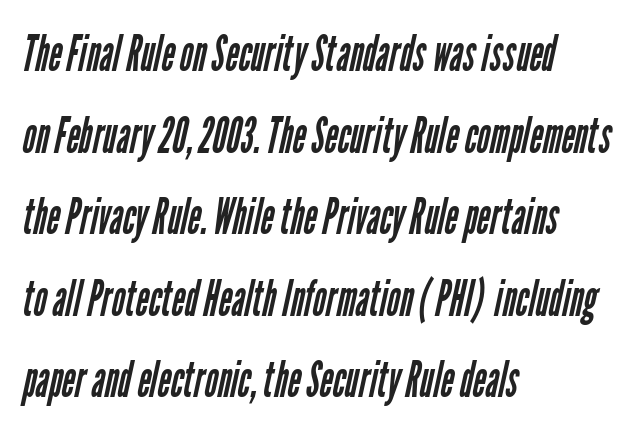
Q: Is the text bold? A: No.
Q: Is the typeface a serif or a sans-serif typeface? A: Sans-serif.
Q: Is the text underlined? A: No.
Q: How is the paragraph aligned? A: Left-aligned.
Q: Is the spacing between letters normal or unusually wide? A: Normal.
Q: Is the spacing between lines tight, normal or loose? A: Normal.
Q: Width (condensed, normal, or wide)? A: Condensed.
Q: Stroke contrast? A: Low.
Q: x-height? A: Medium.
Q: Monospaced? A: No.
